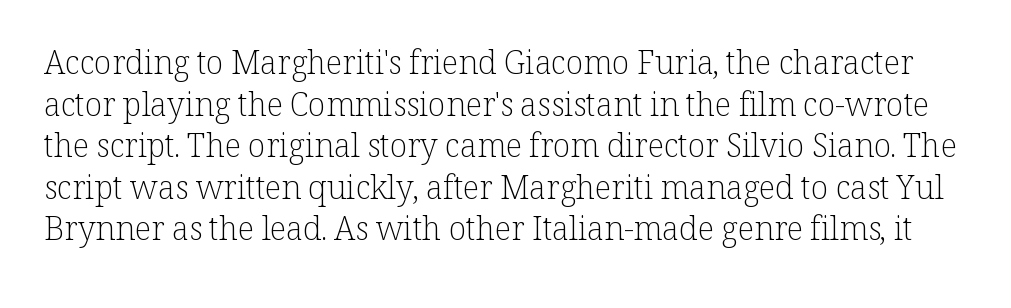
The weight tops out at a normal text grade. Compared with typical paragraphs, the rows here are spaced about the same. Beneath every word, the page is bare. What kind of face is this? One with serifs. Think of a printed novel: that variable character pitch is what you see here.
